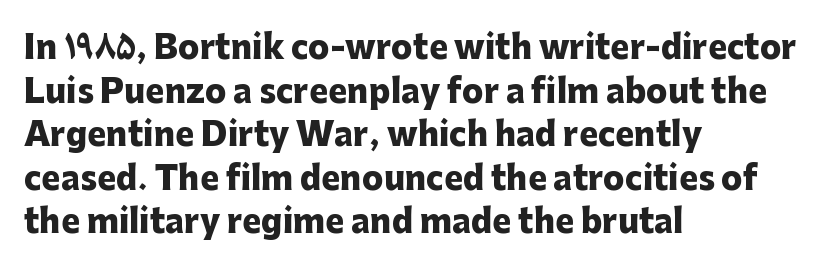
Q: Is the text bold? A: Yes.
Q: Is the text italic (slanted)? A: No, it is upright.
Q: Is the typeface a serif or a sans-serif typeface? A: Sans-serif.
Q: Is the text underlined? A: No.
Q: How is the paragraph aligned? A: Left-aligned.
Q: Is the spacing between letters normal or unusually wide? A: Normal.
Q: Is the spacing between lines tight, normal or loose? A: Normal.
Q: Width (condensed, normal, or wide)? A: Normal.
Q: Stroke contrast? A: Low.
Q: x-height? A: Medium.
Q: Monospaced? A: No.
